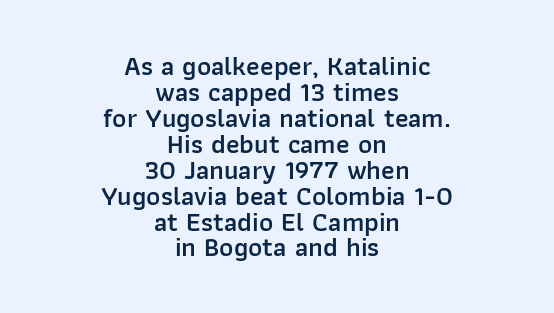
Leftover space on each line is divided equally before and after the words. The block of text is dense from top to bottom, with scant space between rows. Words float on clear page, feet unadorned. If you drew a line through each stem, it would be perfectly vertical. Letter spacing: default.
